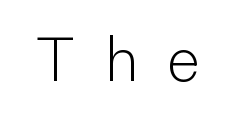
The image shows 61 px light, condensed sans-serif type, upright; set unusually wide letter spacing (+0.49 em), not underlined; low stroke contrast and a medium x-height.
